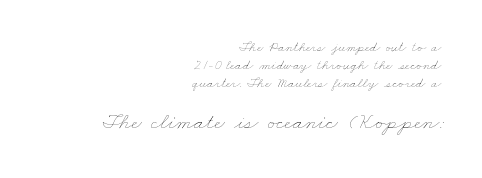
{"bold": "no", "underline": "no", "align": "right", "line_spacing": "normal", "line_spacing_ratio": 1.27, "letter_spacing": "normal", "letter_spacing_em": 0.0, "larger_block": "second", "size_ratio": 1.64, "glyph_px": 23}
